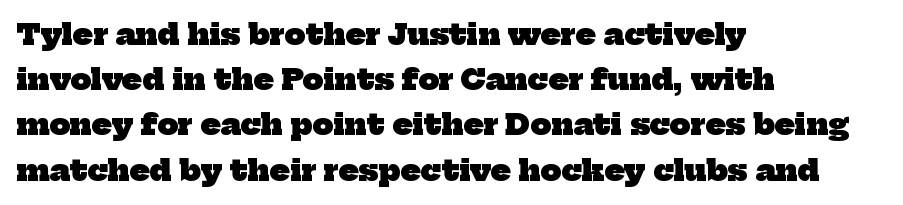
The image shows 29 px heavy serif type; set left-aligned, normal line spacing (1.56x), normal letter spacing, not underlined; low stroke contrast and a medium x-height.
